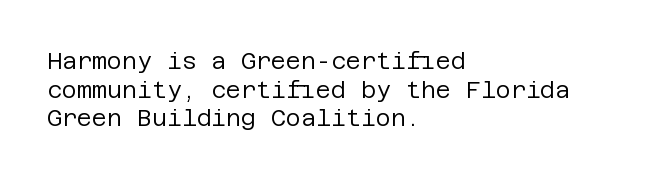
Beneath every word, the page is bare. On a weight scale, this lands at 450 or below. Look at the tracking — it's just the regular setting, nothing added. The typesetter chose a ragged-right arrangement here. Upright lettering throughout.
